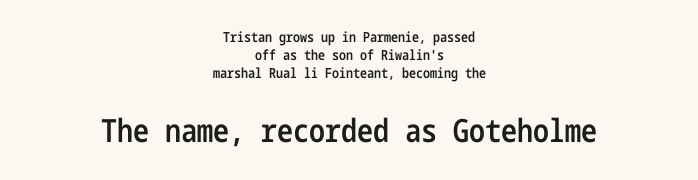
Q: Is the text bold? A: Semi-bold.
Q: Is the text italic (slanted)? A: No, it is upright.
Q: Is the typeface a serif or a sans-serif typeface? A: Sans-serif.
Q: Is the text underlined? A: No.
Q: How is the paragraph aligned? A: Centered.
Q: Is the spacing between letters normal or unusually wide? A: Normal.
Q: Is the spacing between lines tight, normal or loose? A: Normal.
Q: Which block of text is set in a larger size, the first (top) or the second (bottom)? A: The second (bottom) one.
Q: Width (condensed, normal, or wide)? A: Condensed.
Q: Stroke contrast? A: Low.
Q: x-height? A: Medium.
